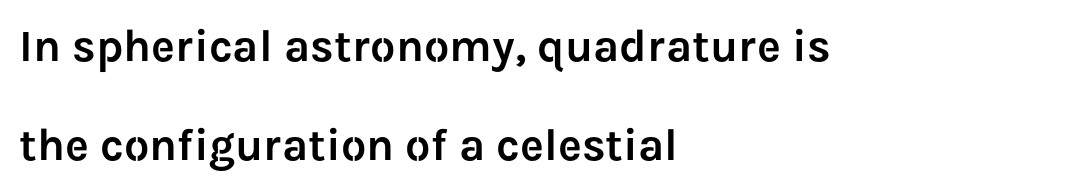
The image shows 45 px sans-serif type, upright; set left-aligned, loose line spacing (2.21x), normal letter spacing, not underlined; low stroke contrast and a medium x-height.
